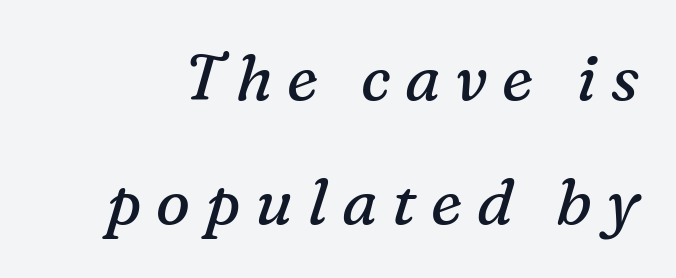
In terms of letterform style, serifs are clearly present. The face used here is proportionally spaced, like ordinary book or web type. The specimen reads as italic at a glance. Look at the tracking — it's clearly loosened, letters drifting apart. Rows of type keep a wide berth in the vertical direction. Any mark beneath the type? The region is blank.
